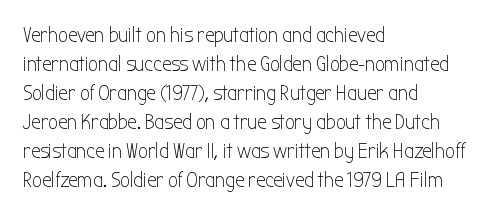
The image shows 21 px text type, upright; set left-aligned, normal line spacing (1.38x), normal letter spacing, not underlined.
